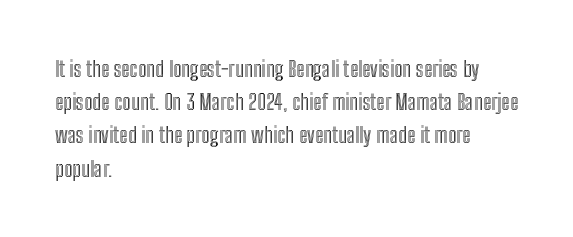
Q: Is the text italic (slanted)? A: No, it is upright.
Q: Is the text underlined? A: No.
Q: How is the paragraph aligned? A: Left-aligned.
Q: Is the spacing between letters normal or unusually wide? A: Normal.
Q: Is the spacing between lines tight, normal or loose? A: Normal.
